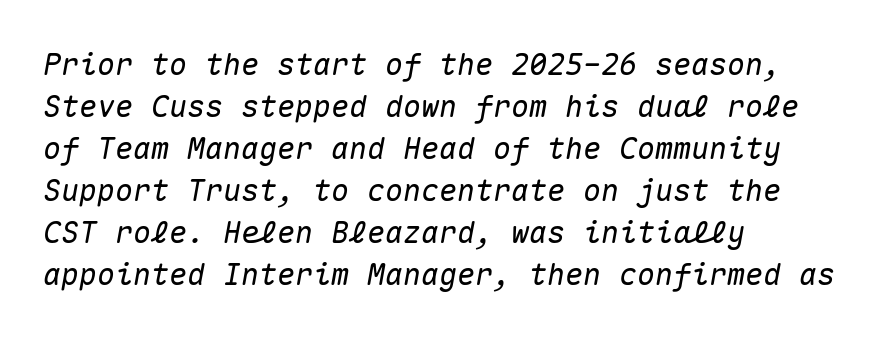
{"italic": "yes", "lean": "right", "slant_degrees": 10, "width": "normal", "stroke_contrast": "medium", "x_height": "medium", "monospaced": "yes", "underline": "no", "align": "left", "line_spacing": "normal", "line_spacing_ratio": 1.4, "letter_spacing": "normal", "letter_spacing_em": 0.0, "glyph_px": 30}
